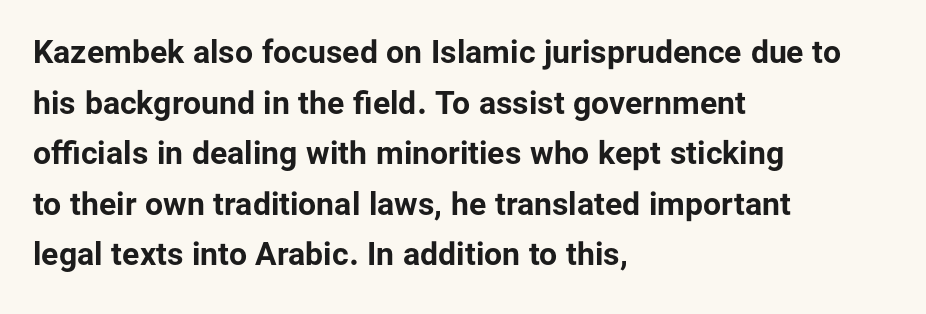
Notice how thick the strokes are: this is what a full bold looks like. The typeface chosen for these lines omits serifs. This sample has the flowing, uneven cadence of proportional lettering. The lines in this sample share a left origin and differ only in where they stop. These lines keep a tight, regular rhythm from letter to letter.
